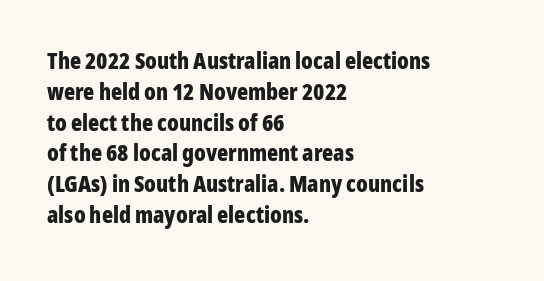
Q: Is the text bold? A: Yes.
Q: Is the text italic (slanted)? A: No, it is upright.
Q: Is the text underlined? A: No.
Q: How is the paragraph aligned? A: Left-aligned.
Q: Is the spacing between letters normal or unusually wide? A: Normal.
Q: Is the spacing between lines tight, normal or loose? A: Normal.
